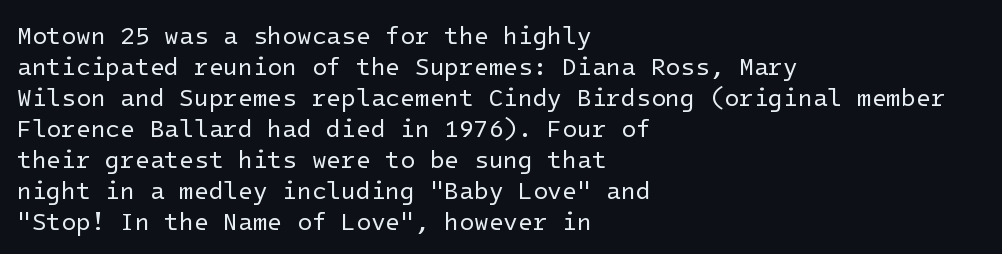
{"italic": "no", "bold": "no", "underline": "no", "align": "left", "line_spacing": "normal", "line_spacing_ratio": 1.29, "letter_spacing": "normal", "letter_spacing_em": 0.0, "glyph_px": 24}
